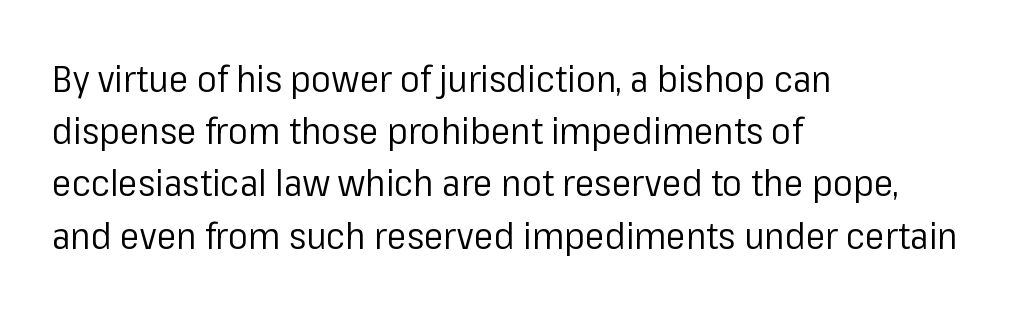
Spacing verdict: proportional, widths tailored to each character. Beneath every word, the page is bare. This sample uses an upright cut, with every glyph sitting square on the baseline. Summary of vertical rhythm: regular, with standard interline spacing.
